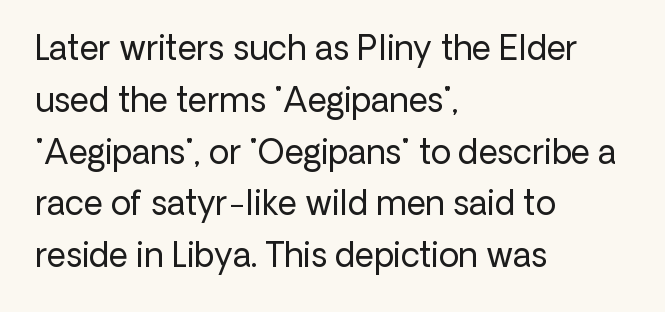
A classic flush-left, rag-right setting is used for this passage. Does the leading feel generous? No, just average. The rendering keeps characters at their native spacing. The face used here is proportionally spaced, like ordinary book or web type. Stroke terminals: plain, sans-serif.
